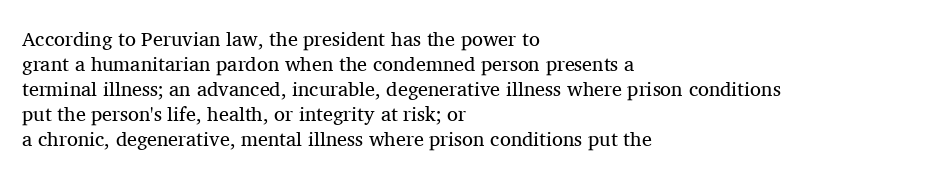
{"italic": "no", "bold": "no", "underline": "no", "align": "left", "line_spacing": "normal", "line_spacing_ratio": 1.25, "letter_spacing": "normal", "letter_spacing_em": 0.0, "glyph_px": 20}
